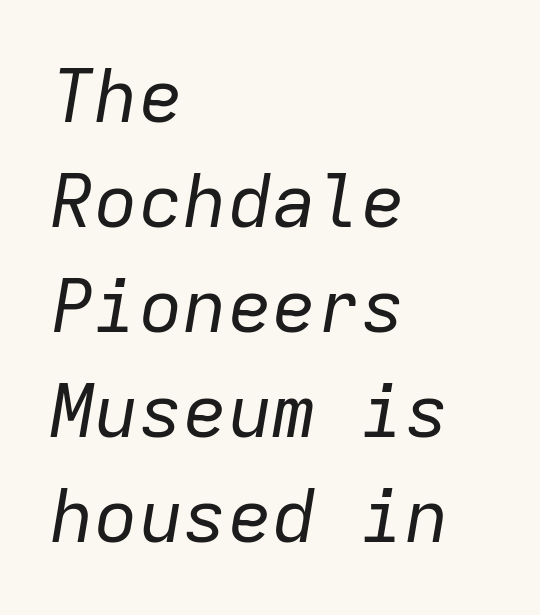
Normally led — the rows are evenly, conventionally spaced. The letters sit at their default tracking, neither squeezed nor spread. The face used here has a pronounced slope to its letters. Decoration check: the copy has no underline. Horizontally, the lines are justified to the leading edge only. Vertical stems look standard width or narrower in stroke.
